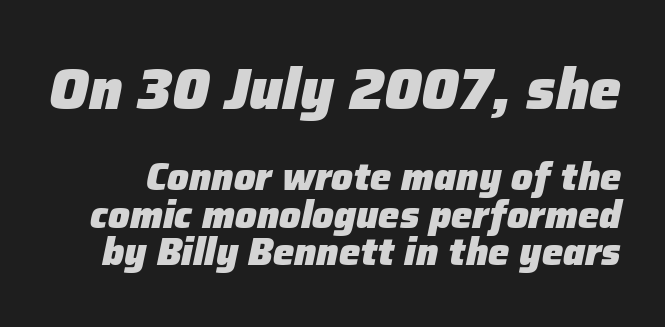
Q: Is the text bold? A: Yes.
Q: Is the text italic (slanted)? A: Yes, it leans right by about 12 degrees.
Q: Is the text underlined? A: No.
Q: Is the spacing between letters normal or unusually wide? A: Normal.
Q: Is the spacing between lines tight, normal or loose? A: Tight.
Q: Which block of text is set in a larger size, the first (top) or the second (bottom)? A: The first (top) one.
Q: Width (condensed, normal, or wide)? A: Normal.
Q: Stroke contrast? A: Low.
Q: x-height? A: Medium.
Q: Monospaced? A: No.
